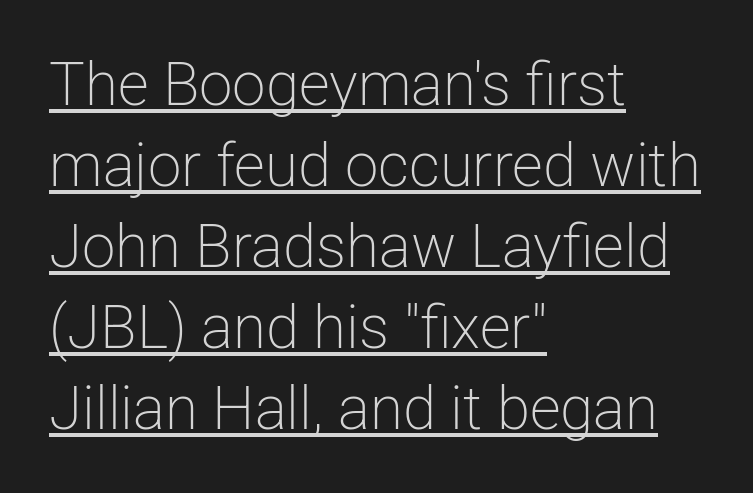
Q: Is the text bold? A: No.
Q: Is the text italic (slanted)? A: No, it is upright.
Q: Is the typeface a serif or a sans-serif typeface? A: Sans-serif.
Q: Is the text underlined? A: Yes.
Q: How is the paragraph aligned? A: Left-aligned.
Q: Is the spacing between letters normal or unusually wide? A: Normal.
Q: Is the spacing between lines tight, normal or loose? A: Normal.
Q: Width (condensed, normal, or wide)? A: Normal.
Q: Stroke contrast? A: Low.
Q: x-height? A: Medium.
Q: Monospaced? A: No.
